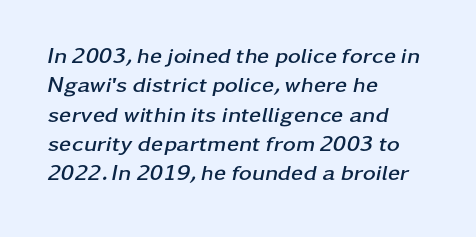
If you measured baseline to baseline, you'd find a middling distance. Looking at the ascenders, they clearly lean. The rendering keeps characters at their native spacing. Words float on clear page, feet unadorned. Typographic density is high because the face is bold. The rag falls on the right side of this text block.
